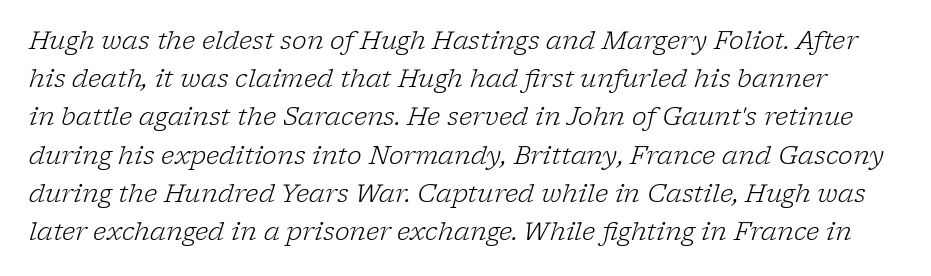
Spacing between characters is what you'd get straight out of the box. Letters have the restrained weight of plain body copy at most. Has an underline been added? It has not. Is the type slanted? Yes — the strokes lean at a clear angle.
